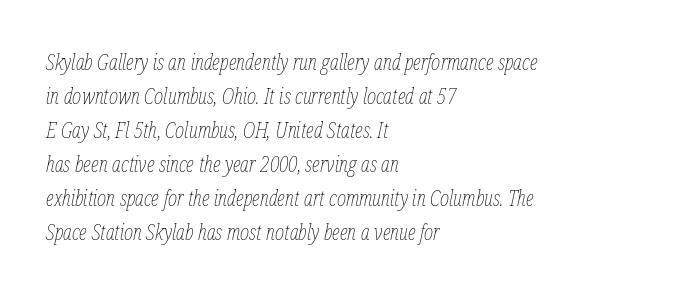
Q: Is the text bold? A: No.
Q: Is the text italic (slanted)? A: Yes, it leans right by about 12 degrees.
Q: Is the text underlined? A: No.
Q: How is the paragraph aligned? A: Left-aligned.
Q: Is the spacing between letters normal or unusually wide? A: Normal.
Q: Is the spacing between lines tight, normal or loose? A: Normal.
